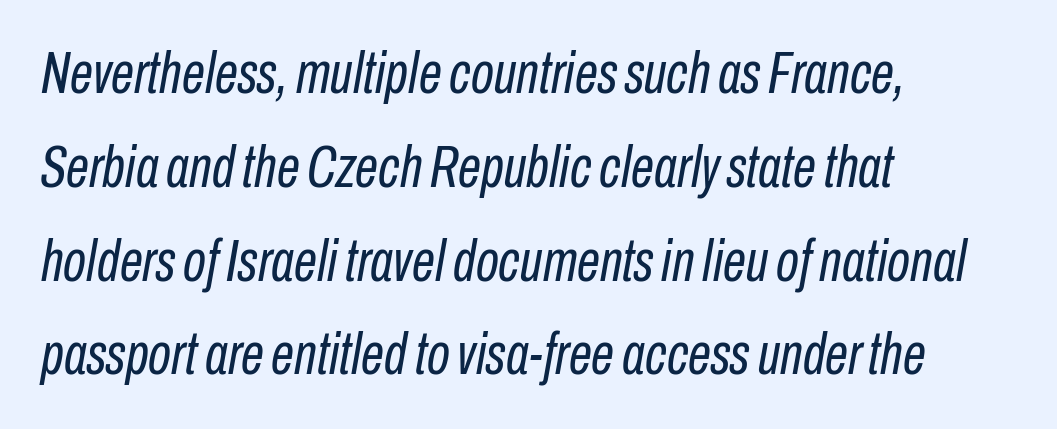
Q: Is the text bold? A: No.
Q: Is the text italic (slanted)? A: Yes, it leans right by about 10 degrees.
Q: Is the text underlined? A: No.
Q: How is the paragraph aligned? A: Left-aligned.
Q: Is the spacing between letters normal or unusually wide? A: Normal.
Q: Is the spacing between lines tight, normal or loose? A: Normal.
Q: Width (condensed, normal, or wide)? A: Condensed.
Q: Stroke contrast? A: Low.
Q: x-height? A: Medium.
Q: Monospaced? A: No.
